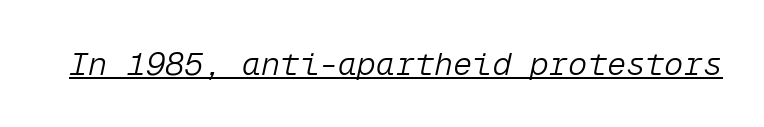
Q: Is the text bold? A: No.
Q: Is the text italic (slanted)? A: Yes, it leans right by about 12 degrees.
Q: Is the text underlined? A: Yes.
Q: Is the spacing between letters normal or unusually wide? A: Normal.
Q: Width (condensed, normal, or wide)? A: Normal.
Q: Stroke contrast? A: Low.
Q: x-height? A: Medium.
Q: Monospaced? A: Yes.
